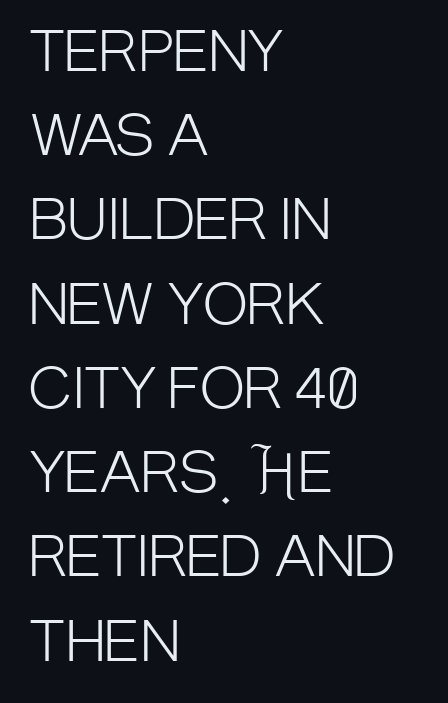
{"serif": "no", "italic": "no", "bold": "no", "weight": "light", "width": "condensed", "stroke_contrast": "low", "x_height": "large", "monospaced": "no", "underline": "no", "align": "left", "line_spacing": "normal", "line_spacing_ratio": 1.56, "letter_spacing": "normal", "letter_spacing_em": 0.0, "glyph_px": 54}
